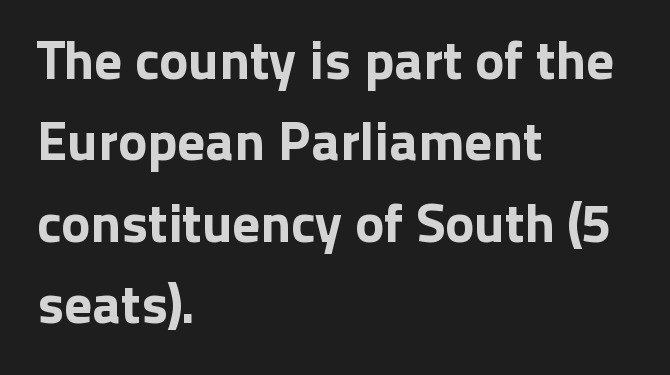
The image shows 55 px sans-serif type, upright; set left-aligned, normal line spacing (1.48x), normal letter spacing, not underlined; low stroke contrast and a medium x-height.
